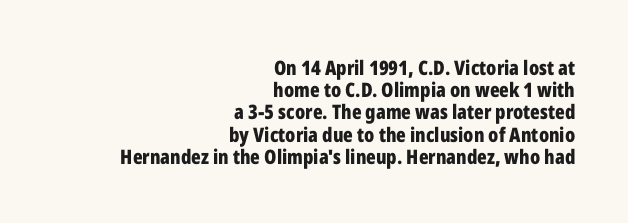
Q: Is the text bold? A: Yes.
Q: Is the text italic (slanted)? A: No, it is upright.
Q: Is the text underlined? A: No.
Q: How is the paragraph aligned? A: Right-aligned.
Q: Is the spacing between letters normal or unusually wide? A: Normal.
Q: Is the spacing between lines tight, normal or loose? A: Tight.
